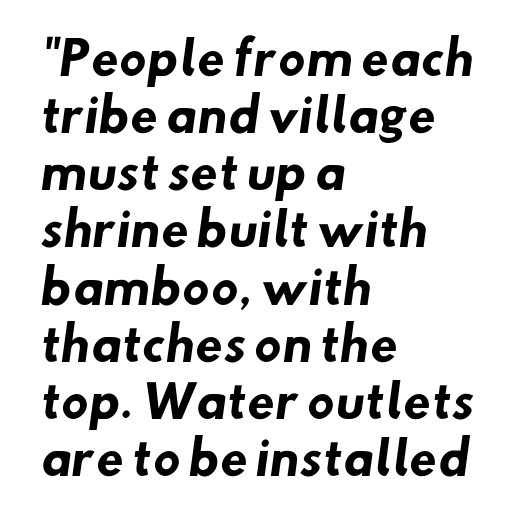
The image shows 45 px heavy sans-serif type; set left-aligned, normal line spacing (1.27x), normal letter spacing, not underlined; low stroke contrast and a small x-height.
